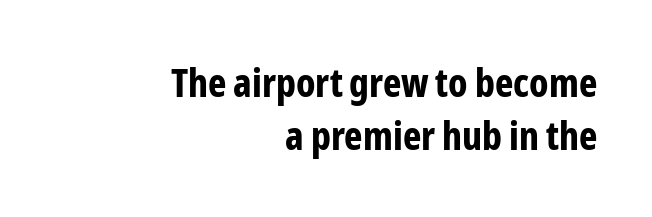
{"serif": "no", "italic": "no", "bold": "yes", "weight": "bold", "width": "condensed", "stroke_contrast": "low", "x_height": "medium", "monospaced": "no", "underline": "no", "align": "right", "line_spacing": "normal", "line_spacing_ratio": 1.35, "letter_spacing": "normal", "letter_spacing_em": 0.0, "glyph_px": 39}
